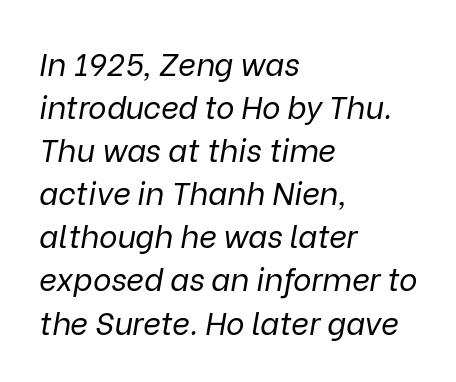
The gaps between neighbouring characters are ordinary and unremarkable. A light-to-regular cut is what we see here. What's the leading like? Ordinary, nothing unusual. The strip under each line holds only bare page.
